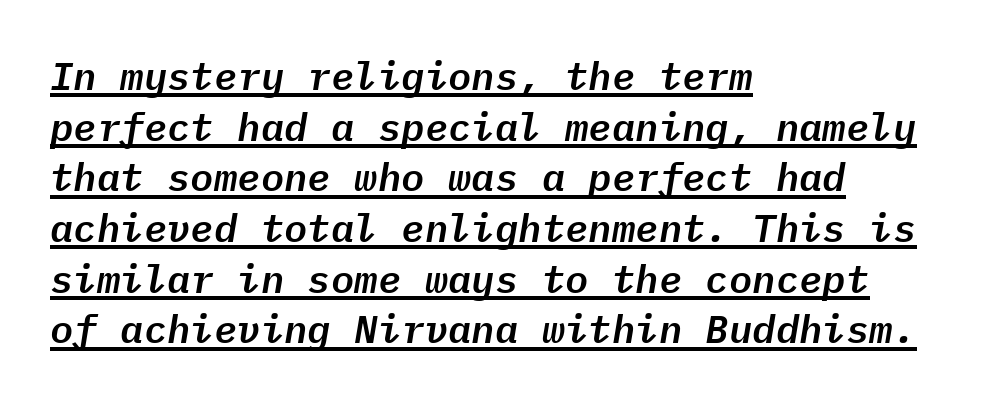
Quick note: underline on. There is no visible air inserted between adjacent glyphs. These lines sit exactly where default settings would place them. The text block is weighted toward the left margin, trailing off unevenly rightward.
